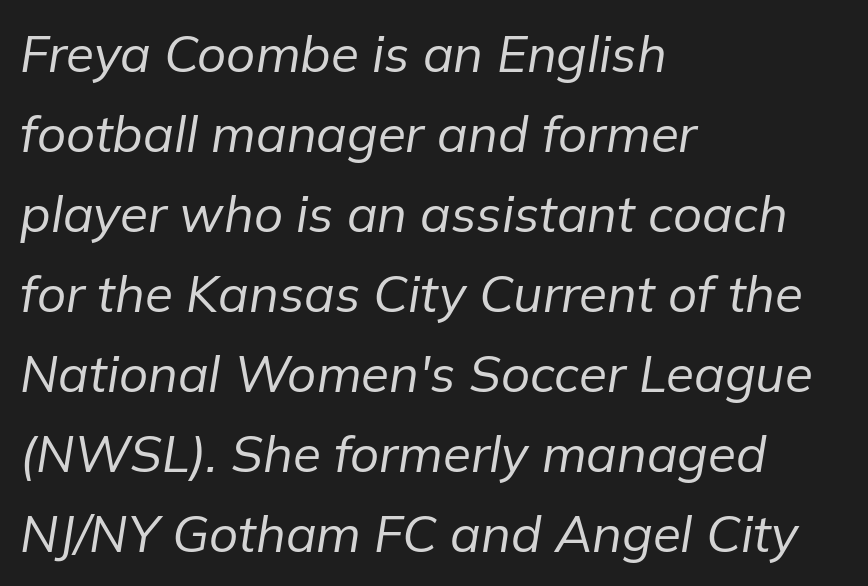
{"italic": "yes", "lean": "right", "slant_degrees": 9, "bold": "no", "weight": "regular", "width": "normal", "stroke_contrast": "low", "x_height": "medium", "monospaced": "no", "underline": "no", "align": "left", "line_spacing": "normal", "line_spacing_ratio": 1.57, "letter_spacing": "normal", "letter_spacing_em": 0.0, "glyph_px": 51}
